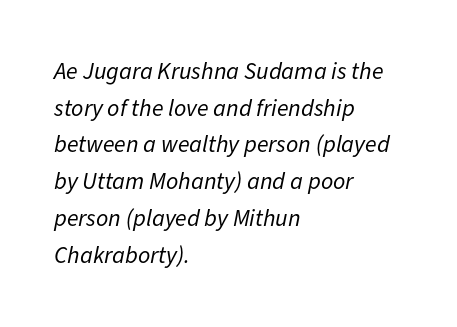
The text block is weighted toward the left margin, trailing off unevenly rightward. Honestly, there is no underline to notice here at all. The axis of the letterforms is tilted away from vertical. Heaviness? Minimal to ordinary, like unemphasized prose. You could call the tracking neutral — neither tight nor loose.
